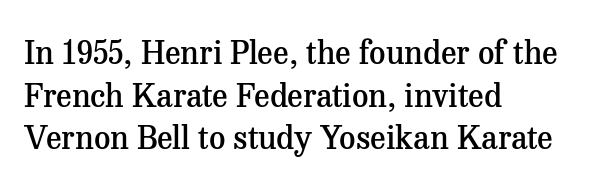
The image shows 32 px semibold serif type, upright; set left-aligned, normal line spacing (1.33x), normal letter spacing, not underlined; medium stroke contrast and a medium x-height.
